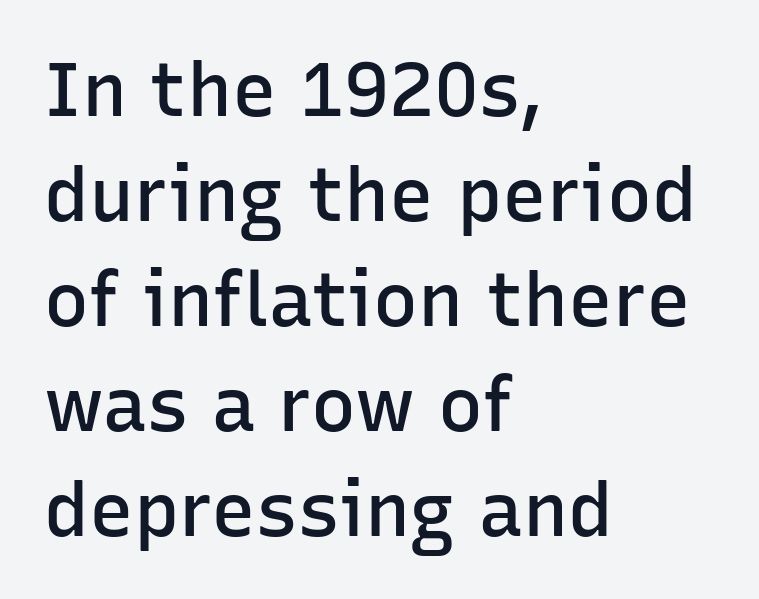
Q: Is the text bold? A: Semi-bold.
Q: Is the text italic (slanted)? A: No, it is upright.
Q: Is the typeface a serif or a sans-serif typeface? A: Sans-serif.
Q: Is the text underlined? A: No.
Q: How is the paragraph aligned? A: Left-aligned.
Q: Is the spacing between letters normal or unusually wide? A: Normal.
Q: Is the spacing between lines tight, normal or loose? A: Normal.
Q: Width (condensed, normal, or wide)? A: Normal.
Q: Stroke contrast? A: Low.
Q: x-height? A: Medium.
Q: Monospaced? A: No.
